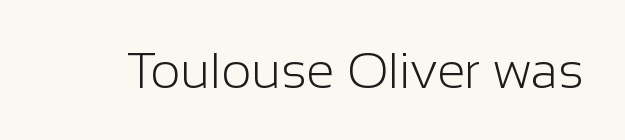
Underline: absent. Nothing heavy about these letters — not bold at all. The letters sit at their default tracking, neither squeezed nor spread. Looks like regular typesetting: each glyph gets only the width it needs. The lettering holds an erect, upright posture throughout.
